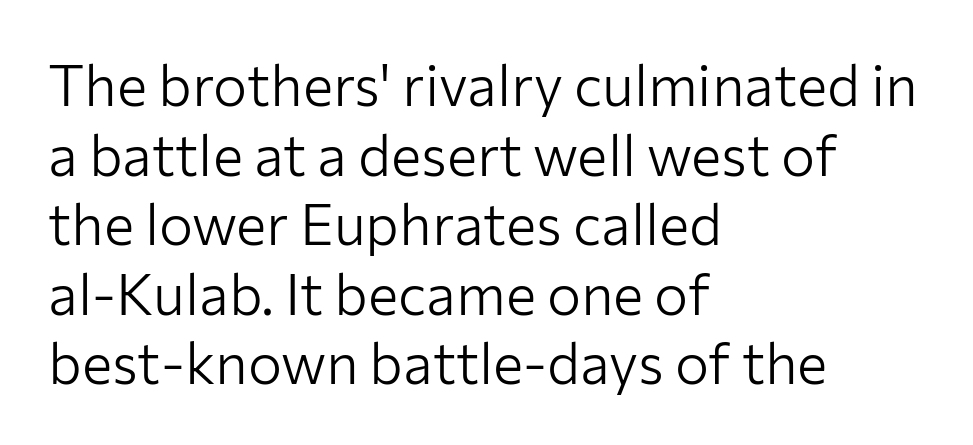
{"serif": "no", "italic": "no", "bold": "no", "weight": "light", "width": "normal", "stroke_contrast": "low", "x_height": "medium", "monospaced": "no", "underline": "no", "align": "left", "line_spacing_ratio": 1.22, "letter_spacing": "normal", "letter_spacing_em": 0.0, "glyph_px": 57}
